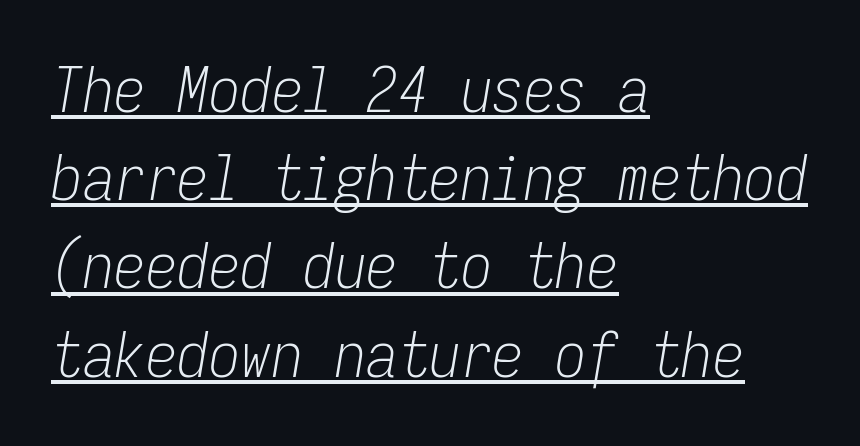
{"italic": "yes", "lean": "right", "slant_degrees": 9, "bold": "no", "weight": "light", "width": "condensed", "stroke_contrast": "low", "x_height": "medium", "monospaced": "yes", "underline": "yes", "align": "left", "line_spacing": "normal", "line_spacing_ratio": 1.4, "letter_spacing": "normal", "letter_spacing_em": 0.0, "glyph_px": 63}
